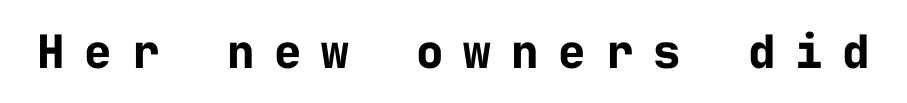
The space directly below the letters is spotless. The letters march in equal steps, a hallmark of fixed-pitch type. Nothing sits at the stroke ends, so this counts as sans-serif. Heavy, bold letterforms. The axis of the letterforms is exactly vertical.
